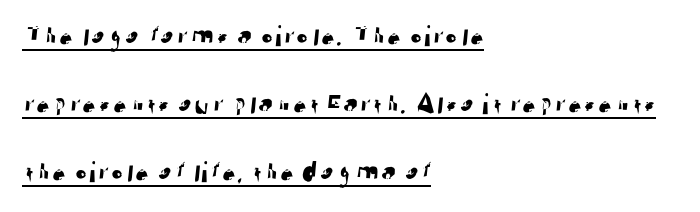
The image shows 30 px sans-serif type; set left-aligned, loose line spacing (2.27x), normal letter spacing, underlined; low stroke contrast and a medium x-height.
